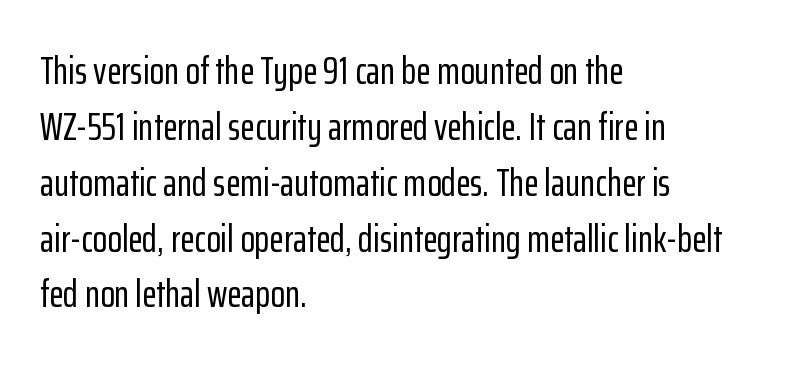
Visually the block forms a straight wall on the left and a jagged coastline on the right. Looks like regular typesetting: each glyph gets only the width it needs. The gap between lines stays unmarked. You can tell it's not italic because the verticals are truly vertical.
